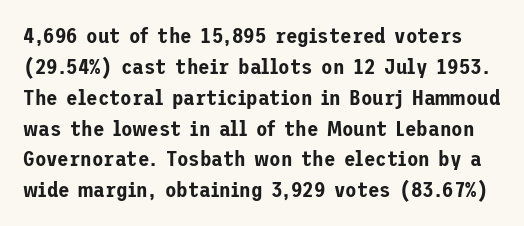
Q: Is the text italic (slanted)? A: No, it is upright.
Q: Is the text underlined? A: No.
Q: Is the spacing between letters normal or unusually wide? A: Normal.
Q: Is the spacing between lines tight, normal or loose? A: Normal.
